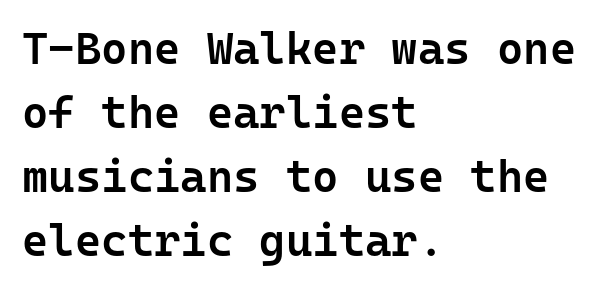
Tall strokes in this sample are plumb rather than angled. Line starts are locked; line ends wander. Descenders are the only things crossing below the line. Think of a typewriter: that constant character pitch is what you see here. Line spacing here is normal. The letterforms sit shoulder to shoulder at normal distance.
